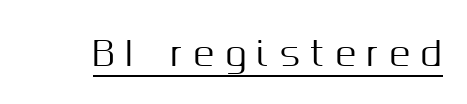
{"serif": "no", "italic": "no", "width": "normal", "stroke_contrast": "medium", "x_height": "medium", "monospaced": "no", "underline": "yes", "letter_spacing": "wide", "letter_spacing_em": 0.32, "glyph_px": 34}
